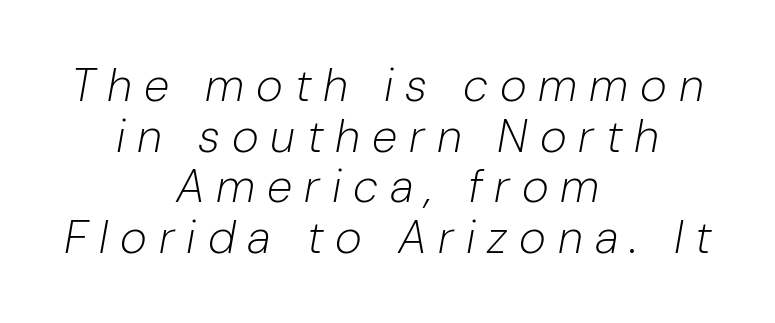
Each new line begins almost immediately beneath the previous one. Emphasis-style slanted type is in use. Stem width sits at or under what a default text font uses. These lines are rendered in a variable-pitch font. Each row of text sits above clean, open space. A typesetter would call this heavily tracked-out type.
